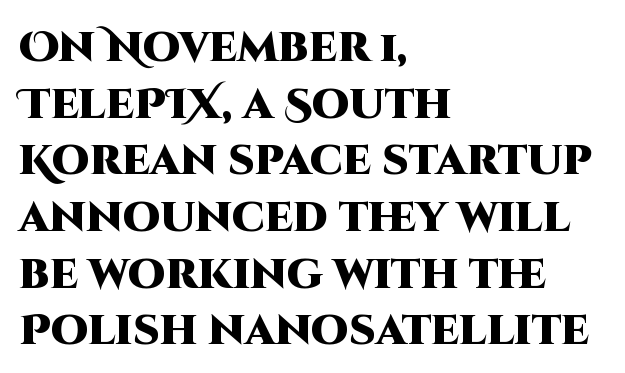
The image shows 42 px heavy sans-serif type, upright; set left-aligned, normal line spacing (1.35x), normal letter spacing, not underlined; high stroke contrast and a large x-height.
